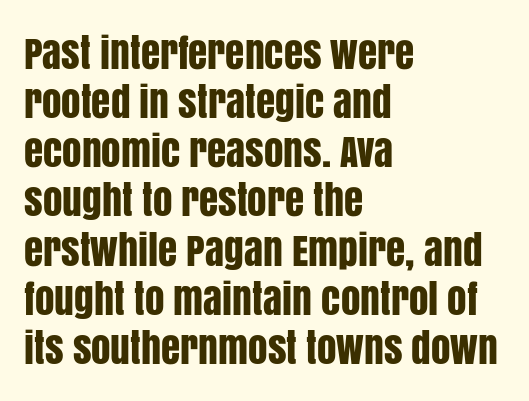
Note the varied advance widths — an 'i' is clearly narrower than an 'm'. The passage shown is typeset with a sans-serif family. Type without underlining. Every row of glyphs begins at an identical x-position on the left.
